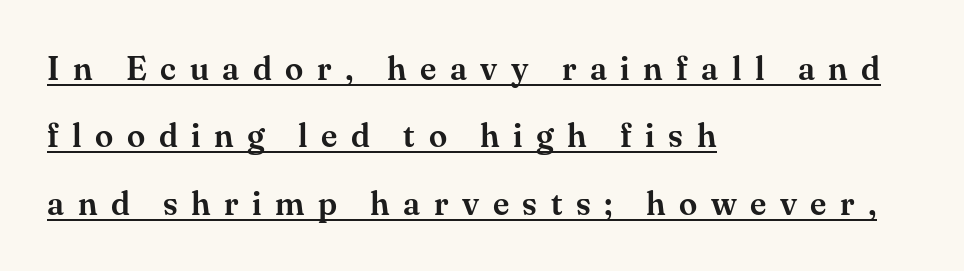
Q: Is the text italic (slanted)? A: No, it is upright.
Q: Is the typeface a serif or a sans-serif typeface? A: Serif.
Q: Is the text underlined? A: Yes.
Q: How is the paragraph aligned? A: Left-aligned.
Q: Is the spacing between letters normal or unusually wide? A: Unusually wide.
Q: Is the spacing between lines tight, normal or loose? A: Loose.
Q: Width (condensed, normal, or wide)? A: Normal.
Q: Stroke contrast? A: Medium.
Q: x-height? A: Small.
Q: Monospaced? A: No.
